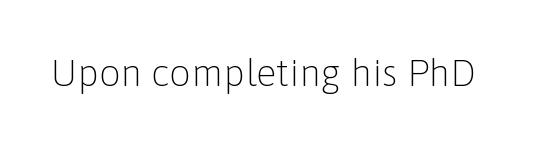
The image shows 38 px light sans-serif type, upright; set normal letter spacing, not underlined; low stroke contrast and a medium x-height.
